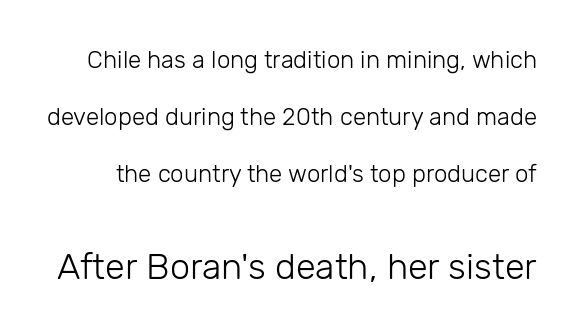
Typesetter's note — lower block bumped up in size, upper block left smaller. These lines are rendered in a variable-pitch font. Underlining? Definitely not there. Nothing unusual about the tracking: characters are spaced as the font intends. What kind of face is this? One without serifs — a sans.
